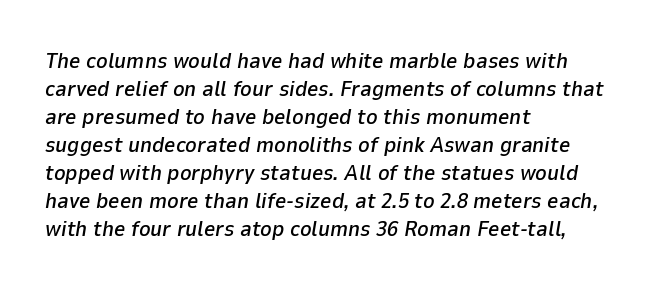
{"italic": "yes", "lean": "right", "slant_degrees": 9, "underline": "no", "align": "left", "line_spacing": "normal", "line_spacing_ratio": 1.27, "letter_spacing": "normal", "letter_spacing_em": 0.0, "glyph_px": 22}
